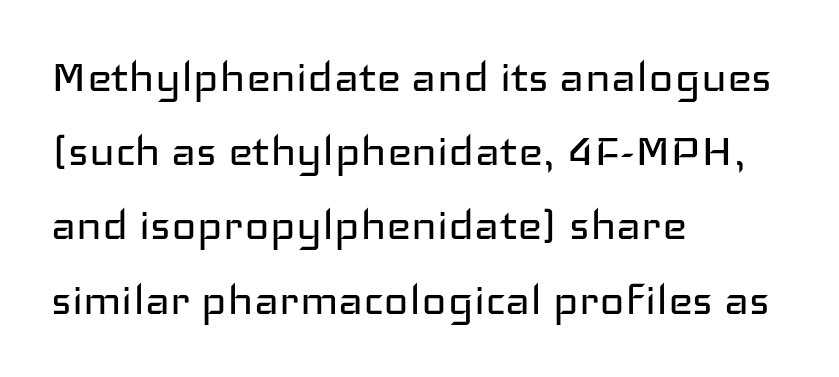
Q: Is the text bold? A: No.
Q: Is the text italic (slanted)? A: No, it is upright.
Q: Is the typeface a serif or a sans-serif typeface? A: Sans-serif.
Q: Is the text underlined? A: No.
Q: How is the paragraph aligned? A: Left-aligned.
Q: Is the spacing between letters normal or unusually wide? A: Normal.
Q: Is the spacing between lines tight, normal or loose? A: Normal.
Q: Width (condensed, normal, or wide)? A: Wide.
Q: Stroke contrast? A: Low.
Q: x-height? A: Medium.
Q: Monospaced? A: No.
